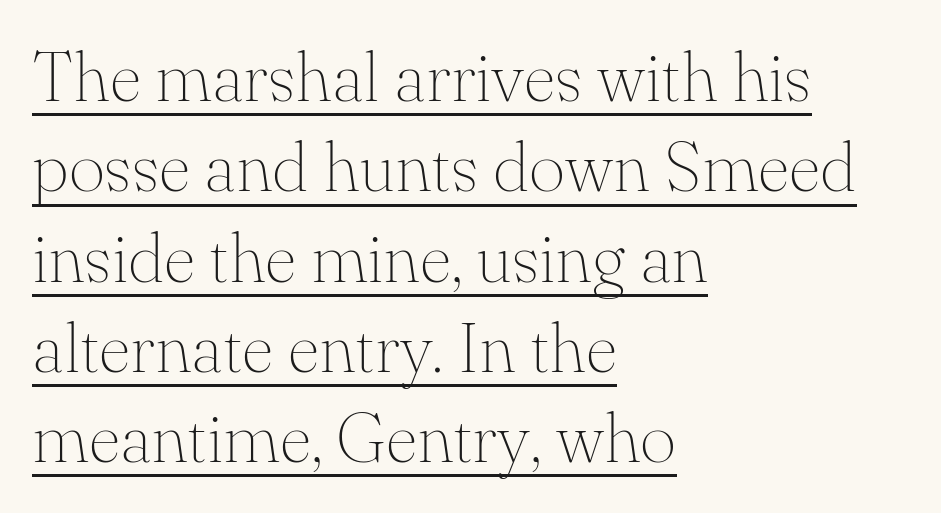
Q: Is the text bold? A: No.
Q: Is the text italic (slanted)? A: No, it is upright.
Q: Is the typeface a serif or a sans-serif typeface? A: Serif.
Q: Is the text underlined? A: Yes.
Q: How is the paragraph aligned? A: Left-aligned.
Q: Is the spacing between letters normal or unusually wide? A: Normal.
Q: Is the spacing between lines tight, normal or loose? A: Normal.
Q: Width (condensed, normal, or wide)? A: Normal.
Q: Stroke contrast? A: Medium.
Q: x-height? A: Small.
Q: Monospaced? A: No.
